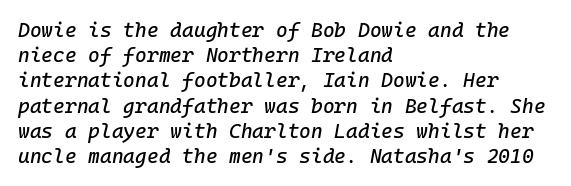
{"italic": "yes", "lean": "right", "slant_degrees": 10, "underline": "no", "align": "left", "line_spacing": "normal", "line_spacing_ratio": 1.26, "letter_spacing": "normal", "letter_spacing_em": 0.0, "glyph_px": 20}
